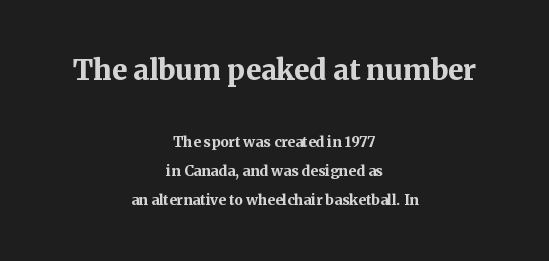
{"serif": "yes", "italic": "no", "bold": "yes", "weight": "bold", "width": "normal", "stroke_contrast": "medium", "x_height": "medium", "monospaced": "no", "underline": "no", "align": "center", "line_spacing": "loose", "line_spacing_ratio": 2.08, "letter_spacing": "normal", "letter_spacing_em": 0.0, "larger_block": "first", "size_ratio": 2.0, "glyph_px": 28}
